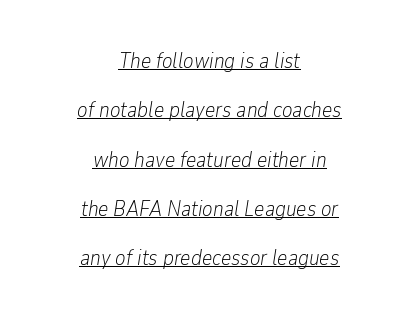
An italicized treatment has been applied to the whole sample. A typographer would call this underscored text. The lines are spread far apart with generous leading. A quiet, ordinary-to-light weight characterises the typeface.
